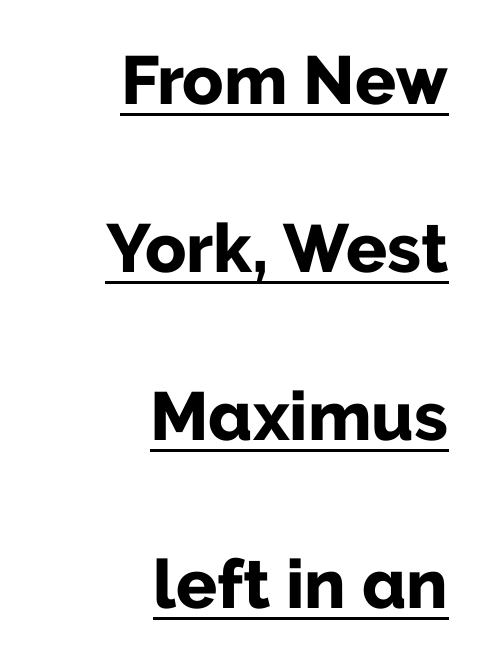
Q: Is the text bold? A: Yes.
Q: Is the text italic (slanted)? A: No, it is upright.
Q: Is the typeface a serif or a sans-serif typeface? A: Sans-serif.
Q: Is the text underlined? A: Yes.
Q: How is the paragraph aligned? A: Right-aligned.
Q: Is the spacing between letters normal or unusually wide? A: Normal.
Q: Is the spacing between lines tight, normal or loose? A: Loose.
Q: Width (condensed, normal, or wide)? A: Normal.
Q: Stroke contrast? A: Low.
Q: x-height? A: Medium.
Q: Monospaced? A: No.
